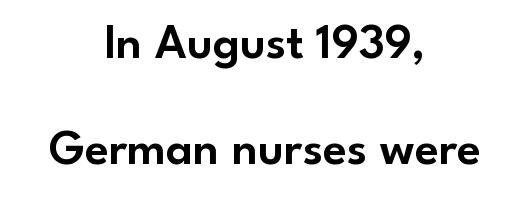
Does the copy run flush right? No — it is centered line by line. Posture: straight, roman, zero tilt. Note the varied advance widths — an 'i' is clearly narrower than an 'm'. Students, observe: this is what heavily led, spacious text looks like. The area under the type is left untouched.
